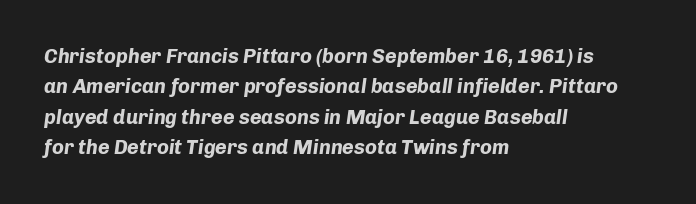
Casual observation: everything's shoved over to the left. The rows are spaced the way most documents space them. An italicized treatment has been applied to the whole sample. Only glyphs here, with clear space below each row. The type is set solid horizontally, with unmodified tracking. The glyphs have the mass of a bold cut.
